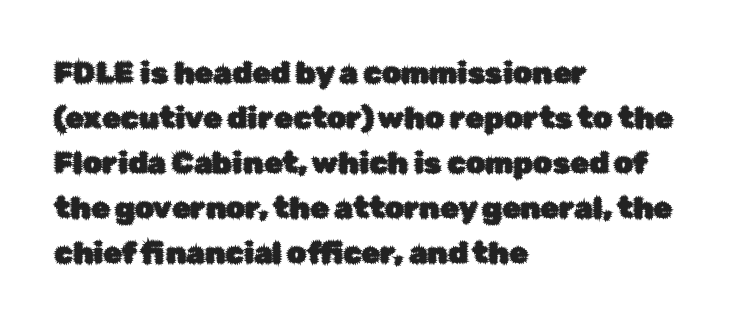
The specimen omits any rule beneath the text block's lines. The setting favours the left margin, as ordinary paragraphs usually do. How would I describe the line gaps? Plain and ordinary. The face used here is rendered with its standard letterfit.
